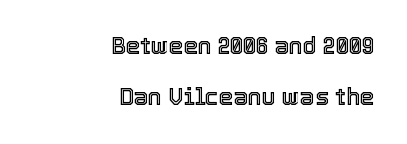
Q: Is the text italic (slanted)? A: No, it is upright.
Q: Is the text underlined? A: No.
Q: How is the paragraph aligned? A: Right-aligned.
Q: Is the spacing between letters normal or unusually wide? A: Normal.
Q: Is the spacing between lines tight, normal or loose? A: Loose.
